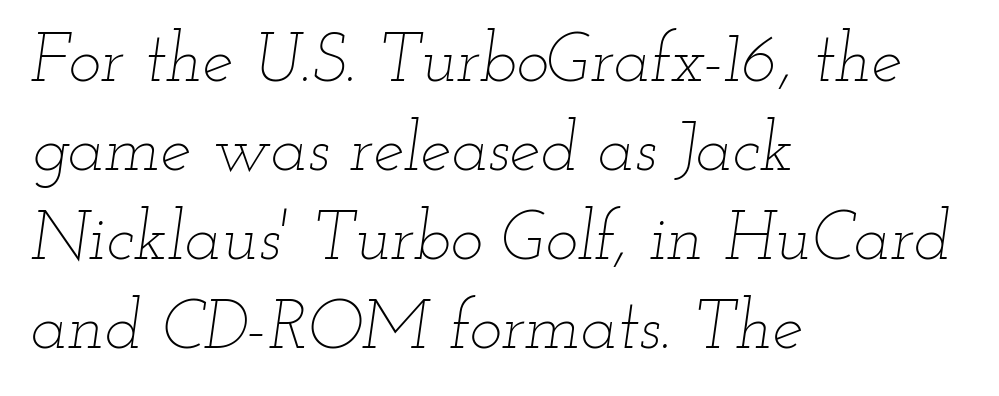
The image shows 69 px thin, wide type, italic (leaning right); set left-aligned, normal line spacing (1.29x), normal letter spacing, not underlined; low stroke contrast and a small x-height.
